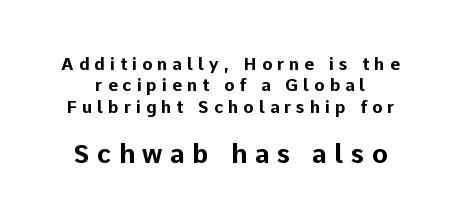
The image shows 26 px bold type, upright; set normal line spacing (1.26x), unusually wide letter spacing (+0.29 em), not underlined; the second (bottom) block is 1.53x larger.
